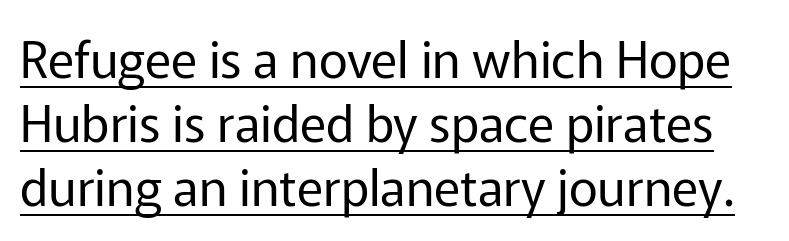
The image shows 50 px regular-weight sans-serif type, upright; set normal line spacing (1.28x), normal letter spacing, underlined; low stroke contrast and a medium x-height.
